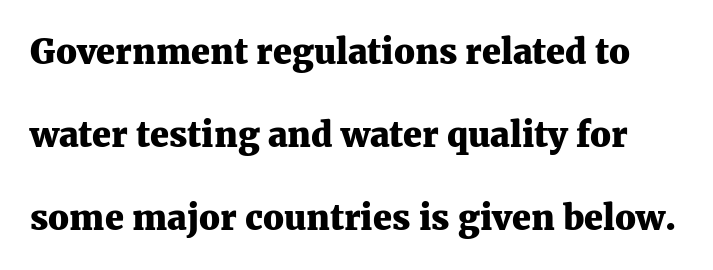
Q: Is the text bold? A: Yes.
Q: Is the text italic (slanted)? A: No, it is upright.
Q: Is the typeface a serif or a sans-serif typeface? A: Serif.
Q: Is the text underlined? A: No.
Q: Is the spacing between letters normal or unusually wide? A: Normal.
Q: Is the spacing between lines tight, normal or loose? A: Loose.
Q: Width (condensed, normal, or wide)? A: Normal.
Q: Stroke contrast? A: Medium.
Q: x-height? A: Medium.
Q: Monospaced? A: No.
